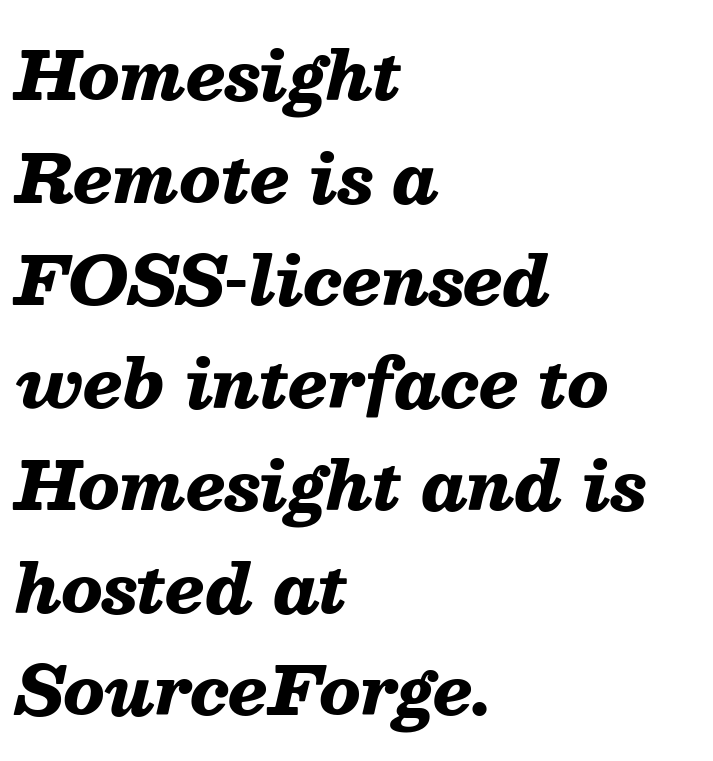
{"italic": "yes", "lean": "right", "slant_degrees": 13, "bold": "yes", "weight": "heavy", "width": "normal", "stroke_contrast": "medium", "x_height": "medium", "monospaced": "no", "underline": "no", "align": "left", "line_spacing": "normal", "line_spacing_ratio": 1.53, "letter_spacing": "normal", "letter_spacing_em": 0.0, "glyph_px": 67}
